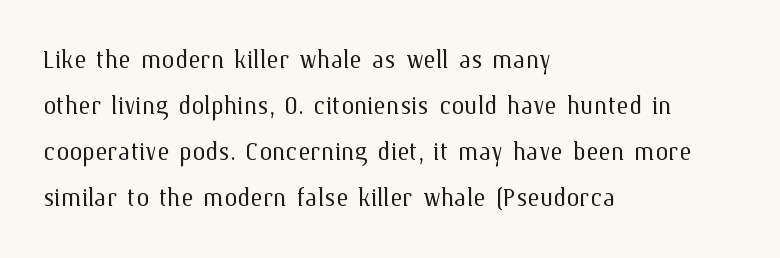
Q: Is the text bold? A: No.
Q: Is the text italic (slanted)? A: No, it is upright.
Q: Is the text underlined? A: No.
Q: How is the paragraph aligned? A: Left-aligned.
Q: Is the spacing between letters normal or unusually wide? A: Normal.
Q: Is the spacing between lines tight, normal or loose? A: Normal.
Q: Width (condensed, normal, or wide)? A: Normal.
Q: Stroke contrast? A: Medium.
Q: x-height? A: Medium.
Q: Monospaced? A: No.
